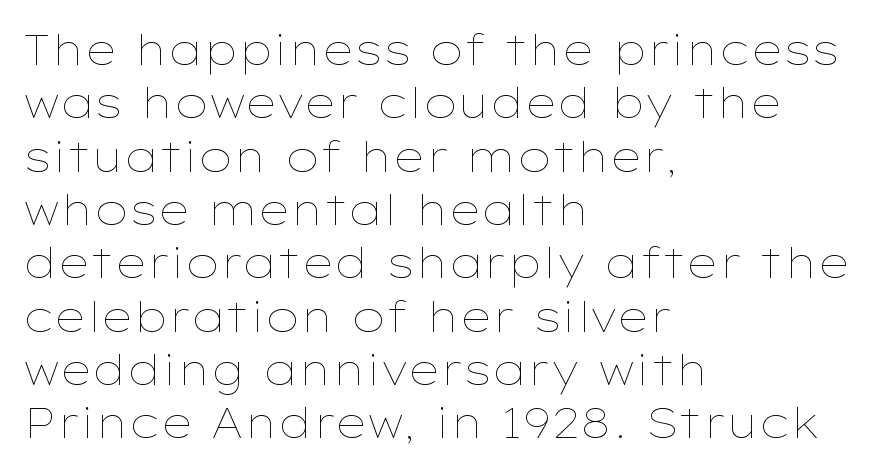
Underline: absent. A typesetter would call this zero additional tracking. Typeset ragged right — the left edge is the straight one. No chunkiness to these letters — they're not bold. Here the designer chose a conventional face with non-uniform glyph widths. The typography opts for an upright posture over an oblique one.
